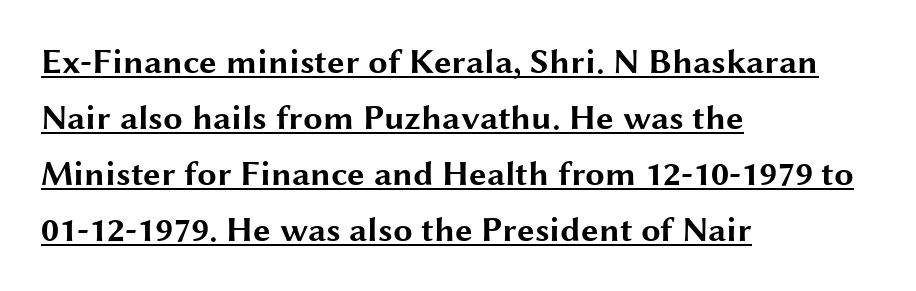
Q: Is the text bold? A: Yes.
Q: Is the text italic (slanted)? A: No, it is upright.
Q: Is the typeface a serif or a sans-serif typeface? A: Sans-serif.
Q: Is the text underlined? A: Yes.
Q: How is the paragraph aligned? A: Left-aligned.
Q: Is the spacing between letters normal or unusually wide? A: Normal.
Q: Is the spacing between lines tight, normal or loose? A: Normal.
Q: Width (condensed, normal, or wide)? A: Wide.
Q: Stroke contrast? A: Medium.
Q: x-height? A: Medium.
Q: Monospaced? A: No.
